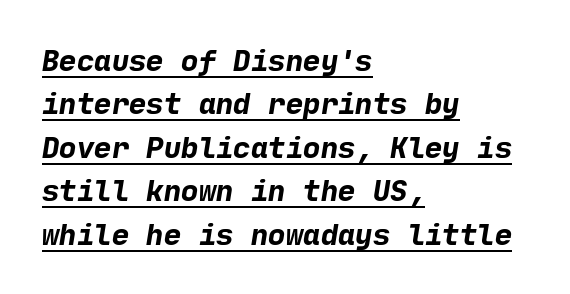
The image shows 29 px bold sans-serif type; set left-aligned, normal line spacing (1.5x), normal letter spacing, underlined; low stroke contrast and a medium x-height.
